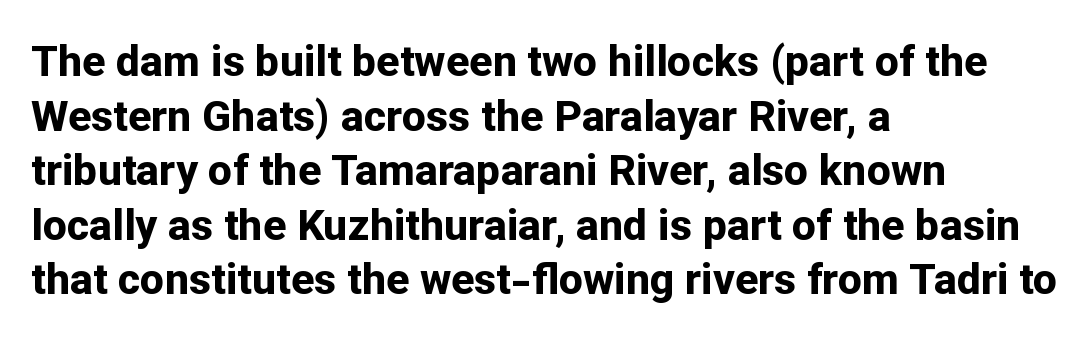
The image shows 43 px bold sans-serif type, upright; set left-aligned, normal line spacing (1.27x), normal letter spacing, not underlined; low stroke contrast and a medium x-height.
